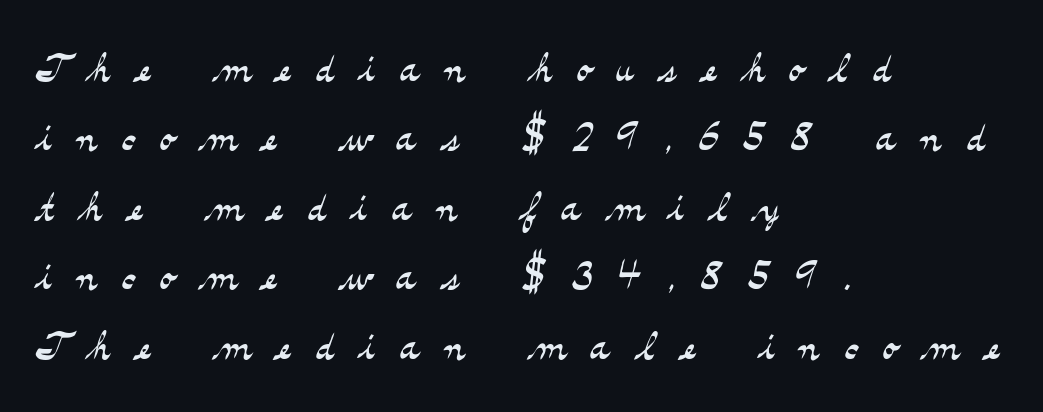
Q: Is the text bold? A: No.
Q: Is the text italic (slanted)? A: Yes.
Q: Is the typeface a serif or a sans-serif typeface? A: Serif.
Q: Is the text underlined? A: No.
Q: How is the paragraph aligned? A: Left-aligned.
Q: Is the spacing between letters normal or unusually wide? A: Unusually wide.
Q: Is the spacing between lines tight, normal or loose? A: Normal.
Q: Width (condensed, normal, or wide)? A: Wide.
Q: Stroke contrast? A: Medium.
Q: x-height? A: Small.
Q: Monospaced? A: No.
